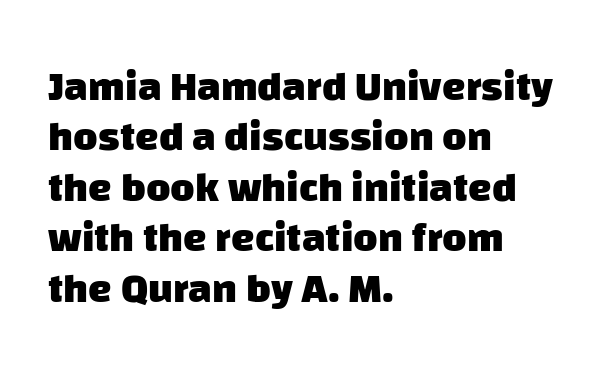
{"serif": "no", "bold": "yes", "weight": "heavy", "width": "normal", "stroke_contrast": "low", "x_height": "large", "monospaced": "no", "underline": "no", "align": "left", "line_spacing_ratio": 1.2, "letter_spacing": "normal", "letter_spacing_em": 0.0, "glyph_px": 42}
